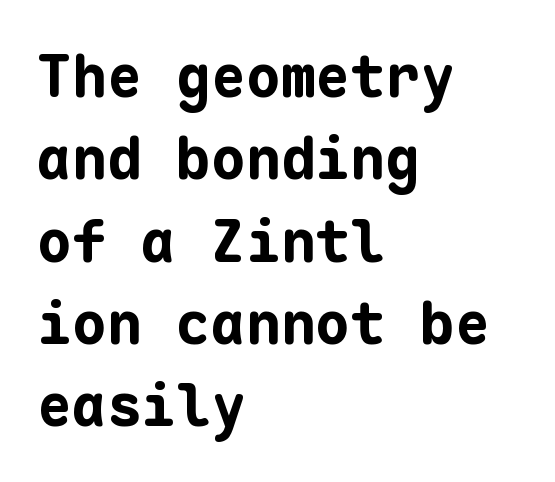
Q: Is the text bold? A: Yes.
Q: Is the text italic (slanted)? A: No, it is upright.
Q: Is the typeface a serif or a sans-serif typeface? A: Sans-serif.
Q: Is the text underlined? A: No.
Q: How is the paragraph aligned? A: Left-aligned.
Q: Is the spacing between letters normal or unusually wide? A: Normal.
Q: Is the spacing between lines tight, normal or loose? A: Normal.
Q: Width (condensed, normal, or wide)? A: Normal.
Q: Stroke contrast? A: Low.
Q: x-height? A: Medium.
Q: Monospaced? A: Yes.
